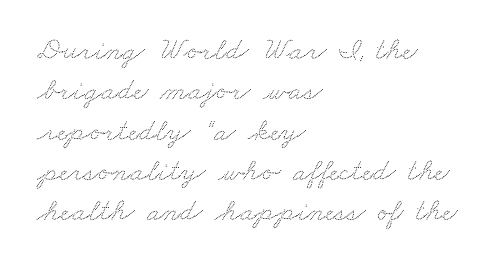
Q: Is the text underlined? A: No.
Q: How is the paragraph aligned? A: Left-aligned.
Q: Is the spacing between letters normal or unusually wide? A: Normal.
Q: Is the spacing between lines tight, normal or loose? A: Normal.
Q: Width (condensed, normal, or wide)? A: Wide.
Q: Stroke contrast? A: Low.
Q: x-height? A: Small.
Q: Monospaced? A: No.
